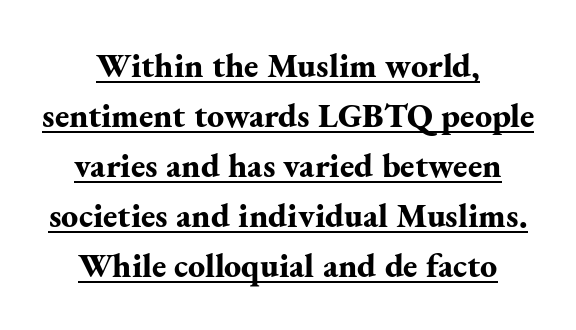
Q: Is the text bold? A: Yes.
Q: Is the text italic (slanted)? A: No, it is upright.
Q: Is the typeface a serif or a sans-serif typeface? A: Serif.
Q: Is the text underlined? A: Yes.
Q: How is the paragraph aligned? A: Centered.
Q: Is the spacing between letters normal or unusually wide? A: Normal.
Q: Is the spacing between lines tight, normal or loose? A: Normal.
Q: Width (condensed, normal, or wide)? A: Normal.
Q: Stroke contrast? A: Medium.
Q: x-height? A: Small.
Q: Monospaced? A: No.
